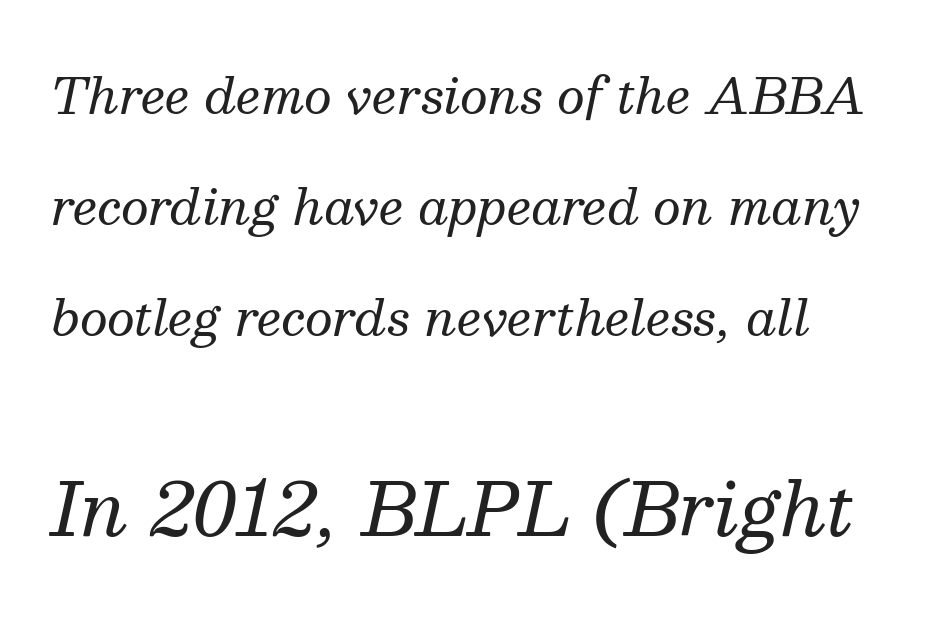
Q: Is the text bold? A: No.
Q: Is the text italic (slanted)? A: Yes, it leans right by about 13 degrees.
Q: Is the typeface a serif or a sans-serif typeface? A: Serif.
Q: Is the text underlined? A: No.
Q: Is the spacing between letters normal or unusually wide? A: Normal.
Q: Is the spacing between lines tight, normal or loose? A: Loose.
Q: Which block of text is set in a larger size, the first (top) or the second (bottom)? A: The second (bottom) one.
Q: Width (condensed, normal, or wide)? A: Normal.
Q: Stroke contrast? A: Medium.
Q: x-height? A: Medium.
Q: Monospaced? A: No.
